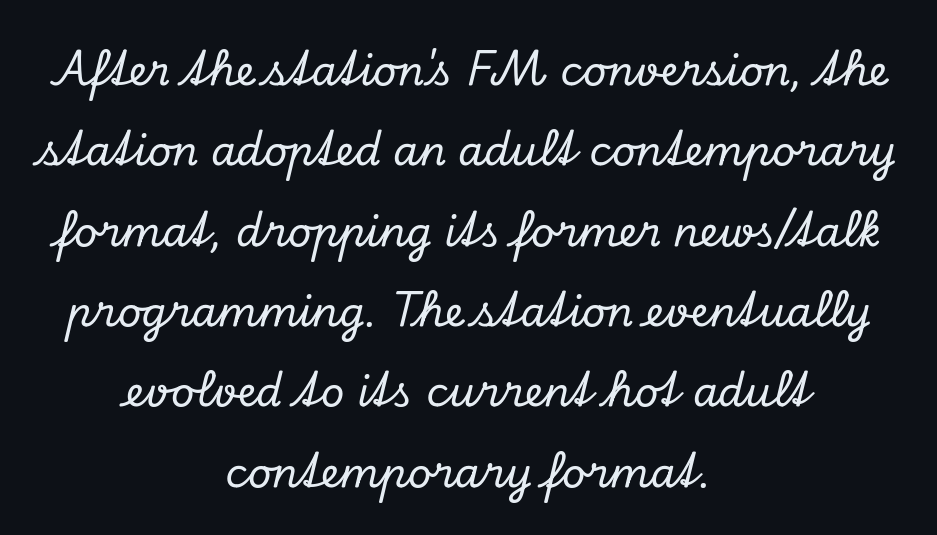
The image shows 41 px serif type, italic (leaning right); set centered, loose line spacing (1.96x), normal letter spacing, not underlined; low stroke contrast and a small x-height.
